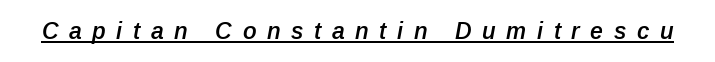
{"italic": "yes", "lean": "right", "slant_degrees": 12, "bold": "semi", "underline": "yes", "letter_spacing": "wide", "letter_spacing_em": 0.46, "glyph_px": 23}
